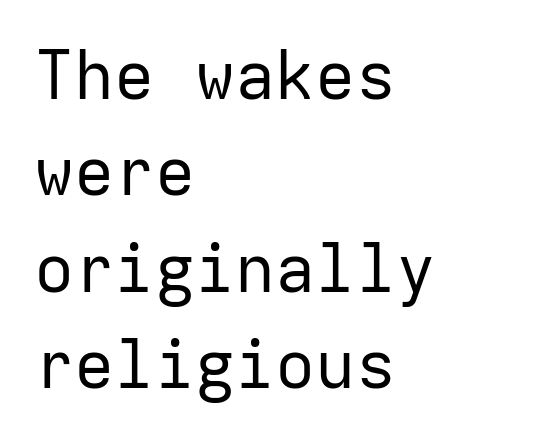
Q: Is the text bold? A: No.
Q: Is the text italic (slanted)? A: No, it is upright.
Q: Is the typeface a serif or a sans-serif typeface? A: Sans-serif.
Q: Is the text underlined? A: No.
Q: How is the paragraph aligned? A: Left-aligned.
Q: Is the spacing between letters normal or unusually wide? A: Normal.
Q: Is the spacing between lines tight, normal or loose? A: Normal.
Q: Width (condensed, normal, or wide)? A: Normal.
Q: Stroke contrast? A: Low.
Q: x-height? A: Medium.
Q: Monospaced? A: Yes.
